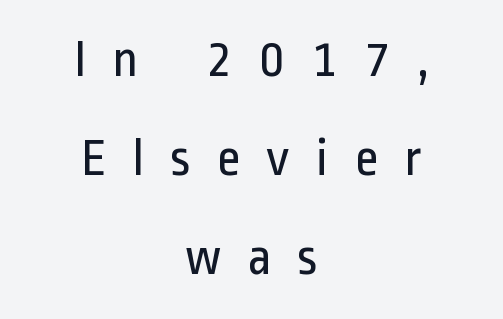
The image shows 53 px regular-weight, condensed sans-serif type, upright; set centered, line spacing 1.87x, unusually wide letter spacing (+0.48 em), not underlined; low stroke contrast and a medium x-height.
